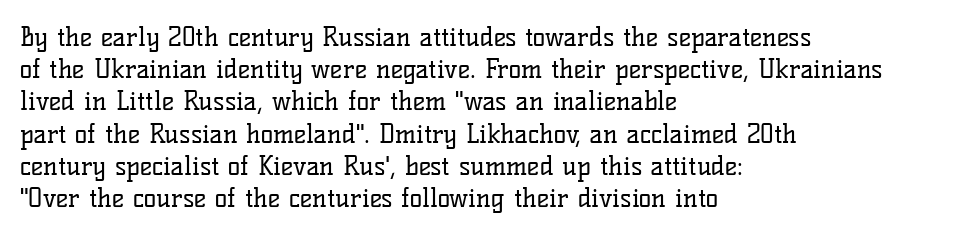
No letter is thick-stroked: the sample isn't bold. The lettering stays uniformly vertical, giving the passage a roman look. This sample uses plain, unmodified letter spacing. These lines stack with their left ends in a neat column. The gap between lines stays unmarked.
